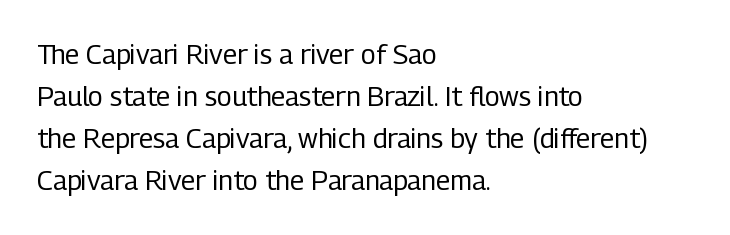
Each new line begins a customary step beneath the previous one. The passage shown is not underscored anywhere. Weight: not bold — regular or lighter. Nope, not italic — everything's standing straight. A classic flush-left, rag-right setting is used for this passage.
